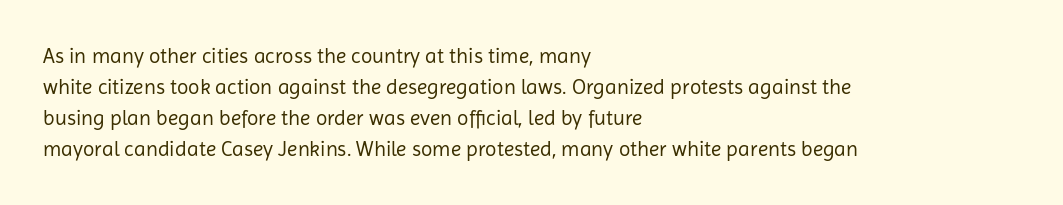
The image shows 21 px text type, upright; set left-aligned, normal line spacing (1.47x), normal letter spacing, not underlined.
